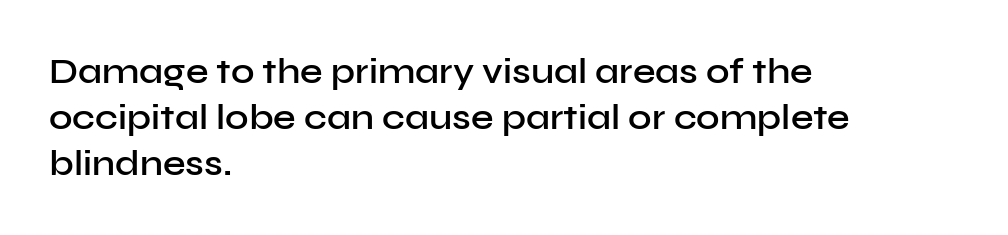
Notice how descenders clear the ascenders below comfortably — that's standard leading. Designer's note — italics off, roman on. Firm but not heavy-handed strokes: this text is semibold. Decoration check: the copy has no underline. Characters follow at the spacing the type designer built in.
